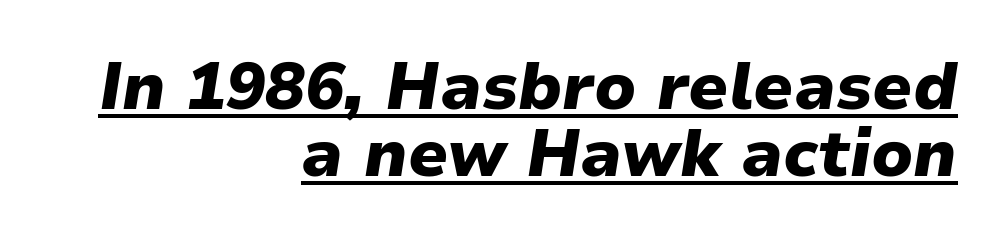
The strokes are fattened all the way to bold. Every character sits at an angle, as italics do. Proportional: the letters do not fall into vertical columns. A rule runs beneath these lines of type. The rendering keeps characters at their native spacing.
